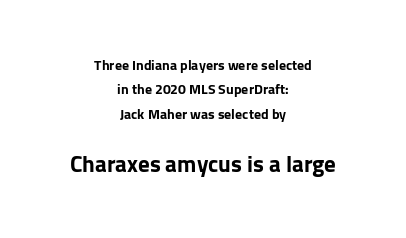
{"italic": "no", "bold": "yes", "underline": "no", "align": "center", "line_spacing_ratio": 1.74, "letter_spacing": "normal", "letter_spacing_em": 0.0, "larger_block": "second", "size_ratio": 1.64, "glyph_px": 23}
